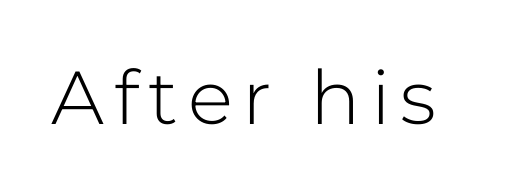
{"serif": "no", "italic": "no", "bold": "no", "weight": "light", "width": "normal", "stroke_contrast": "low", "x_height": "medium", "monospaced": "no", "underline": "no", "glyph_px": 75}
